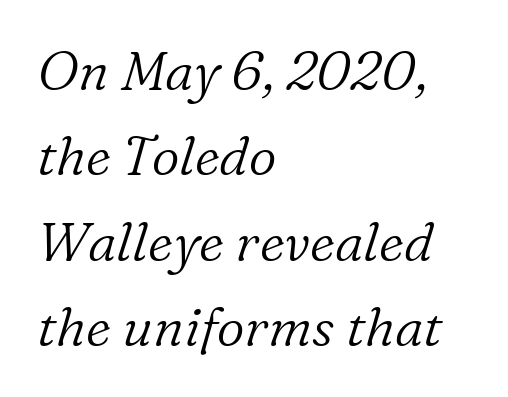
The image shows 54 px light serif type, italic (leaning right); set left-aligned, normal line spacing (1.58x), normal letter spacing, not underlined; low stroke contrast and a medium x-height.
